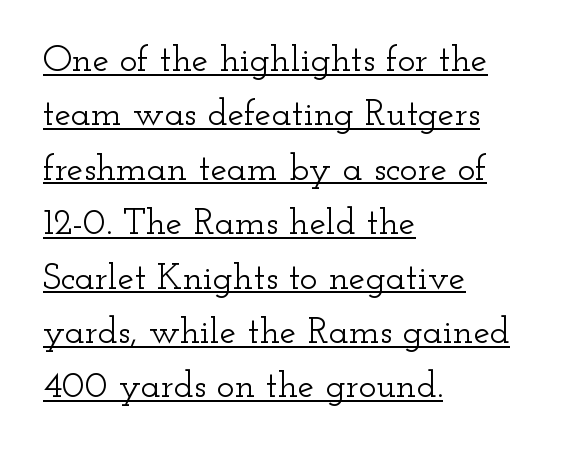
This sample has the flowing, uneven cadence of proportional lettering. This is roman type, the default non-slanted kind. The lines sit at an ordinary, default distance from one another. Quick note: underline on. Caption: standard tracking, unaltered. Look at the bottom of the vertical strokes: they flare into serifs here.
